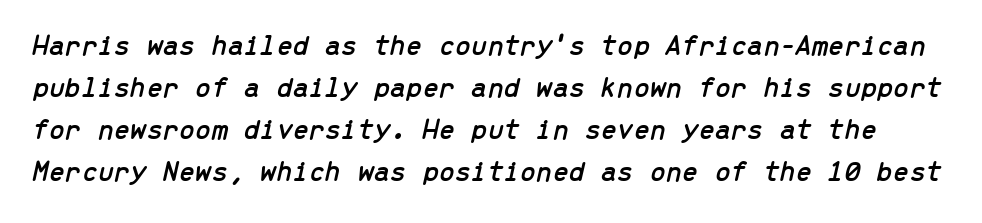
Q: Is the text italic (slanted)? A: Yes, it leans right by about 13 degrees.
Q: Is the text underlined? A: No.
Q: Is the spacing between letters normal or unusually wide? A: Normal.
Q: Is the spacing between lines tight, normal or loose? A: Normal.
Q: Width (condensed, normal, or wide)? A: Normal.
Q: Stroke contrast? A: Low.
Q: x-height? A: Medium.
Q: Monospaced? A: Yes.
